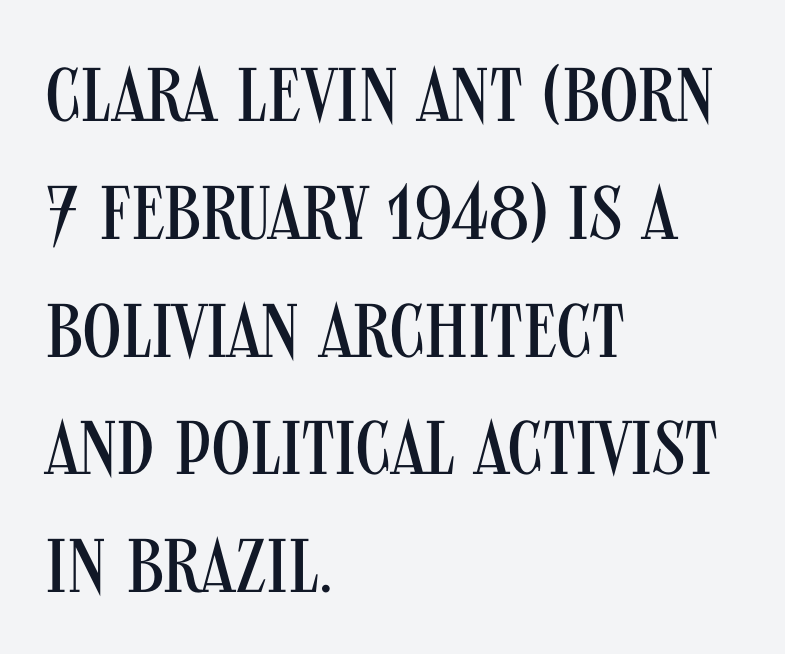
Alignment: flush left. This rendering employs a face without finishing strokes, i.e., a sans-serif. What's the leading like? Ordinary, nothing unusual. Compared with typical body copy, the letter spacing here is the same. Tall strokes in this sample are plumb rather than angled. Proportional: the letters do not fall into vertical columns.
